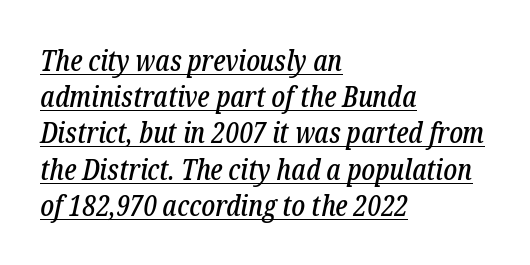
{"serif": "yes", "italic": "yes", "lean": "right", "slant_degrees": 12, "width": "condensed", "stroke_contrast": "low", "x_height": "medium", "monospaced": "no", "underline": "yes", "align": "left", "line_spacing": "normal", "line_spacing_ratio": 1.25, "letter_spacing": "normal", "letter_spacing_em": 0.0, "glyph_px": 29}
